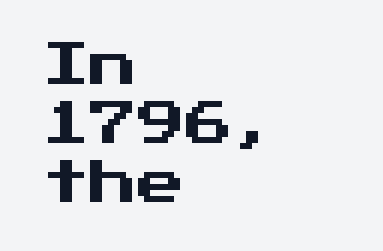
The image shows 48 px sans-serif type, upright; set left-aligned, line spacing 1.23x, normal letter spacing, not underlined; medium stroke contrast and a medium x-height.
